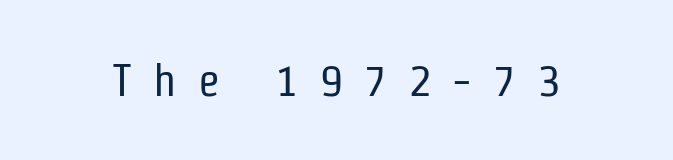
{"serif": "no", "italic": "no", "bold": "no", "weight": "regular", "width": "condensed", "stroke_contrast": "low", "x_height": "medium", "monospaced": "no", "underline": "no", "letter_spacing": "wide", "letter_spacing_em": 0.49, "glyph_px": 45}
